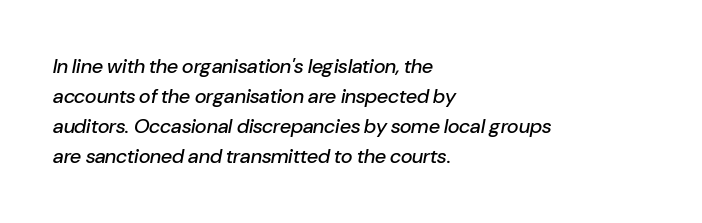
Q: Is the text italic (slanted)? A: Yes, it leans right by about 10 degrees.
Q: Is the text underlined? A: No.
Q: How is the paragraph aligned? A: Left-aligned.
Q: Is the spacing between letters normal or unusually wide? A: Normal.
Q: Is the spacing between lines tight, normal or loose? A: Normal.
